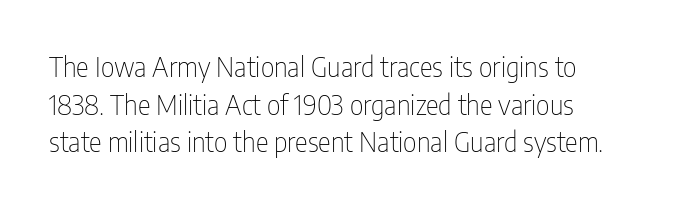
Q: Is the text bold? A: No.
Q: Is the text italic (slanted)? A: No, it is upright.
Q: Is the text underlined? A: No.
Q: How is the paragraph aligned? A: Left-aligned.
Q: Is the spacing between letters normal or unusually wide? A: Normal.
Q: Is the spacing between lines tight, normal or loose? A: Normal.
